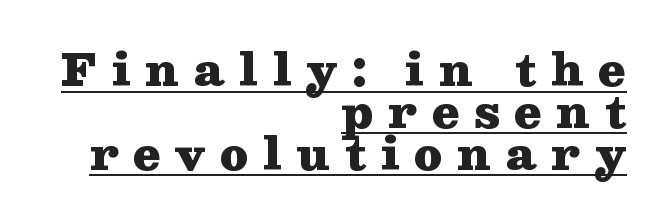
The image shows 44 px heavy, wide serif type, upright; set right-aligned, tight line spacing (0.95x), unusually wide letter spacing (+0.33 em), underlined; medium stroke contrast and a medium x-height.
